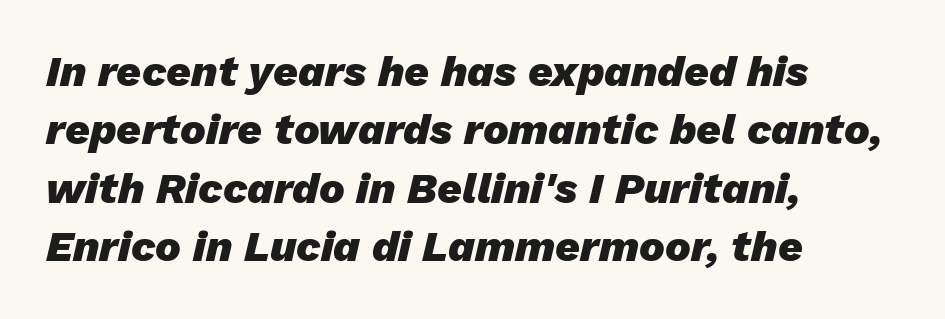
Q: Is the text bold? A: Yes.
Q: Is the text italic (slanted)? A: Yes, it leans right by about 13 degrees.
Q: Is the text underlined? A: No.
Q: How is the paragraph aligned? A: Left-aligned.
Q: Is the spacing between letters normal or unusually wide? A: Normal.
Q: Is the spacing between lines tight, normal or loose? A: Normal.
Q: Width (condensed, normal, or wide)? A: Normal.
Q: Stroke contrast? A: Low.
Q: x-height? A: Medium.
Q: Monospaced? A: No.
